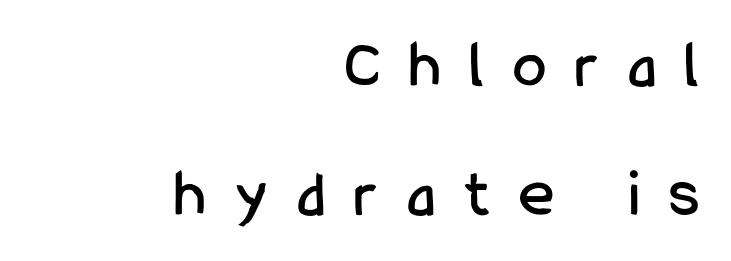
The image shows 67 px condensed sans-serif type, upright; set right-aligned, loose line spacing (1.92x), unusually wide letter spacing (+0.44 em), not underlined; low stroke contrast and a medium x-height.
